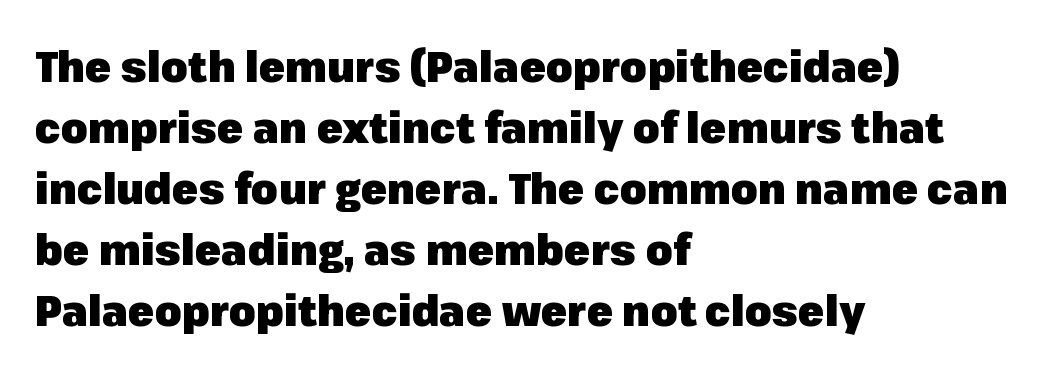
The image shows 43 px heavy sans-serif type, upright; set left-aligned, normal line spacing (1.42x), normal letter spacing, not underlined; low stroke contrast and a medium x-height.
